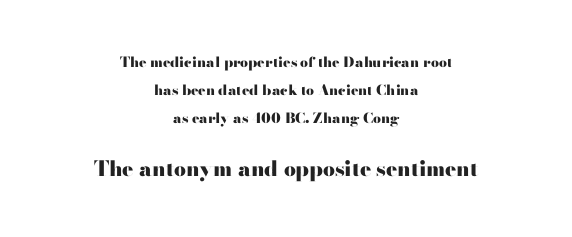
{"italic": "no", "bold": "yes", "underline": "no", "align": "center", "line_spacing": "loose", "line_spacing_ratio": 2.01, "letter_spacing": "normal", "letter_spacing_em": 0.0, "larger_block": "second", "size_ratio": 1.5, "glyph_px": 21}
